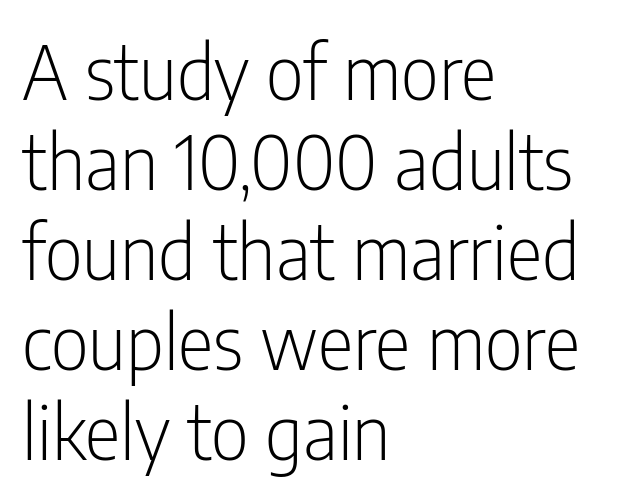
The image shows 75 px light, condensed sans-serif type, upright; set left-aligned, line spacing 1.2x, normal letter spacing, not underlined; low stroke contrast and a medium x-height.
